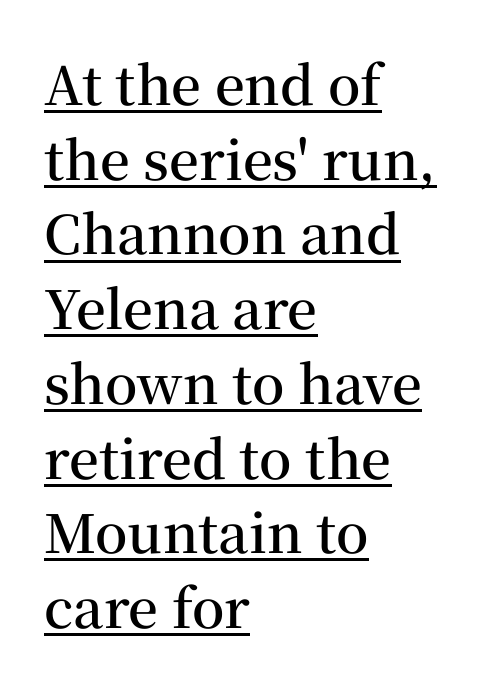
Q: Is the text bold? A: Semi-bold.
Q: Is the text italic (slanted)? A: No, it is upright.
Q: Is the typeface a serif or a sans-serif typeface? A: Serif.
Q: Is the text underlined? A: Yes.
Q: How is the paragraph aligned? A: Left-aligned.
Q: Is the spacing between letters normal or unusually wide? A: Normal.
Q: Is the spacing between lines tight, normal or loose? A: Normal.
Q: Width (condensed, normal, or wide)? A: Normal.
Q: Stroke contrast? A: Medium.
Q: x-height? A: Medium.
Q: Monospaced? A: No.
